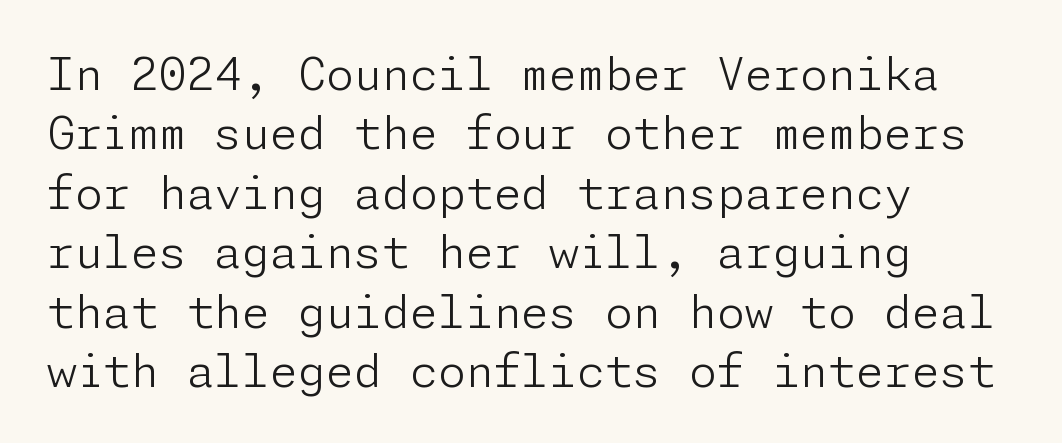
Q: Is the text bold? A: No.
Q: Is the text italic (slanted)? A: No, it is upright.
Q: Is the typeface a serif or a sans-serif typeface? A: Sans-serif.
Q: Is the text underlined? A: No.
Q: How is the paragraph aligned? A: Left-aligned.
Q: Is the spacing between letters normal or unusually wide? A: Normal.
Q: Is the spacing between lines tight, normal or loose? A: Normal.
Q: Width (condensed, normal, or wide)? A: Normal.
Q: Stroke contrast? A: Low.
Q: x-height? A: Medium.
